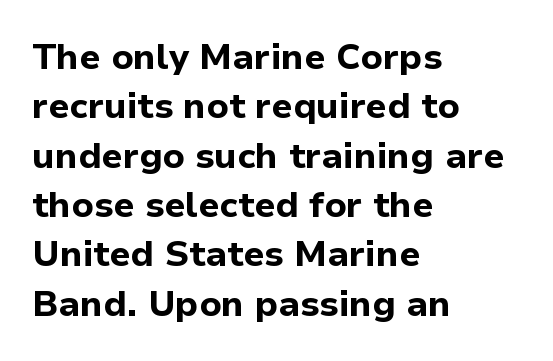
The image shows 36 px bold sans-serif type, upright; set left-aligned, normal line spacing (1.37x), normal letter spacing, not underlined; low stroke contrast and a medium x-height.
